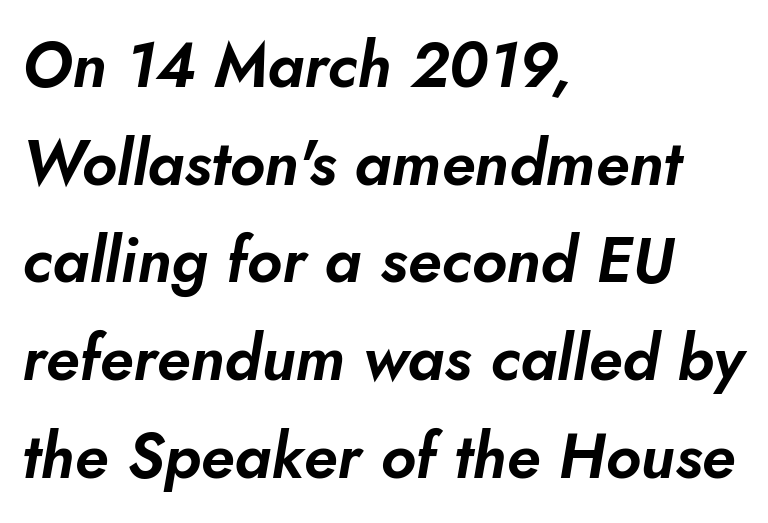
{"italic": "yes", "lean": "right", "slant_degrees": 10, "width": "normal", "stroke_contrast": "low", "x_height": "small", "monospaced": "no", "underline": "no", "align": "left", "line_spacing": "normal", "line_spacing_ratio": 1.55, "letter_spacing": "normal", "letter_spacing_em": 0.0, "glyph_px": 63}
